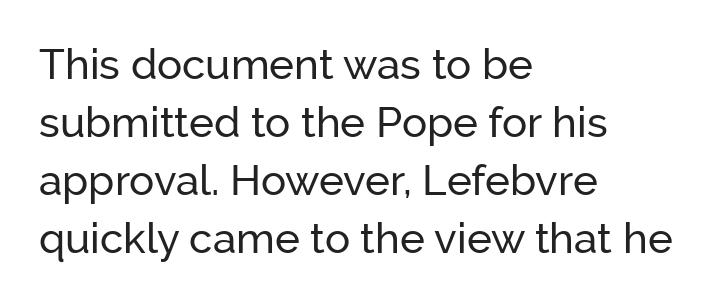
{"serif": "no", "italic": "no", "width": "normal", "stroke_contrast": "low", "x_height": "medium", "monospaced": "no", "underline": "no", "align": "left", "line_spacing": "normal", "line_spacing_ratio": 1.38, "letter_spacing": "normal", "letter_spacing_em": 0.0, "glyph_px": 42}
